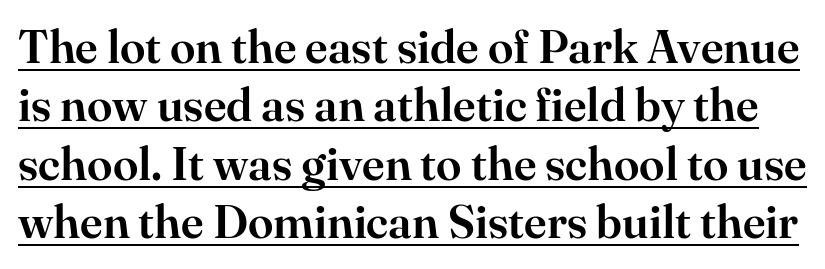
{"serif": "yes", "italic": "no", "width": "normal", "stroke_contrast": "high", "x_height": "small", "monospaced": "no", "underline": "yes", "line_spacing": "normal", "line_spacing_ratio": 1.27, "letter_spacing": "normal", "letter_spacing_em": 0.0, "glyph_px": 46}
